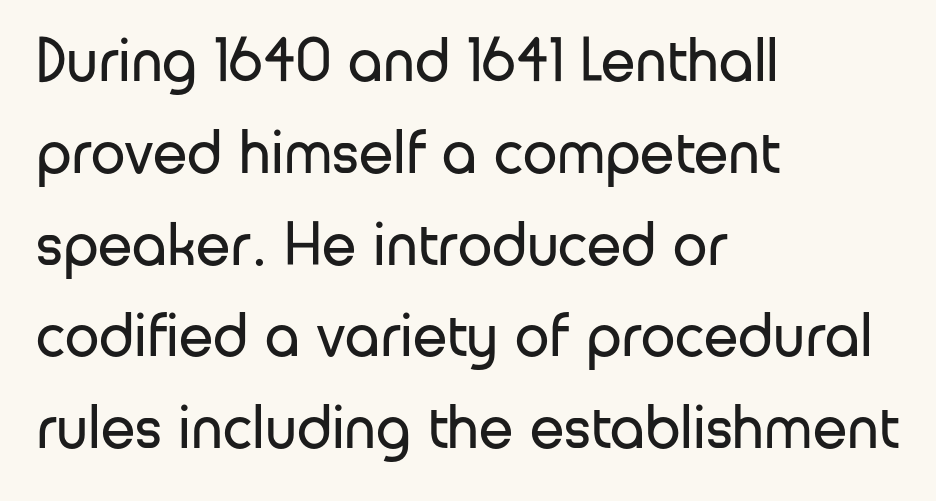
Q: Is the text bold? A: No.
Q: Is the text italic (slanted)? A: No, it is upright.
Q: Is the typeface a serif or a sans-serif typeface? A: Sans-serif.
Q: Is the text underlined? A: No.
Q: How is the paragraph aligned? A: Left-aligned.
Q: Is the spacing between letters normal or unusually wide? A: Normal.
Q: Is the spacing between lines tight, normal or loose? A: Normal.
Q: Width (condensed, normal, or wide)? A: Normal.
Q: Stroke contrast? A: Low.
Q: x-height? A: Medium.
Q: Monospaced? A: No.
